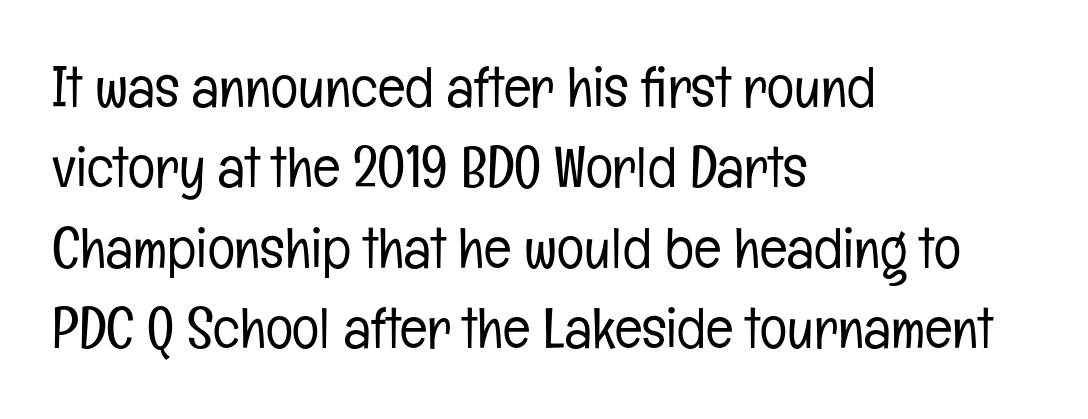
Q: Is the text bold? A: No.
Q: Is the text italic (slanted)? A: No, it is upright.
Q: Is the typeface a serif or a sans-serif typeface? A: Sans-serif.
Q: Is the text underlined? A: No.
Q: How is the paragraph aligned? A: Left-aligned.
Q: Is the spacing between letters normal or unusually wide? A: Normal.
Q: Is the spacing between lines tight, normal or loose? A: Normal.
Q: Width (condensed, normal, or wide)? A: Condensed.
Q: Stroke contrast? A: Low.
Q: x-height? A: Medium.
Q: Monospaced? A: No.
